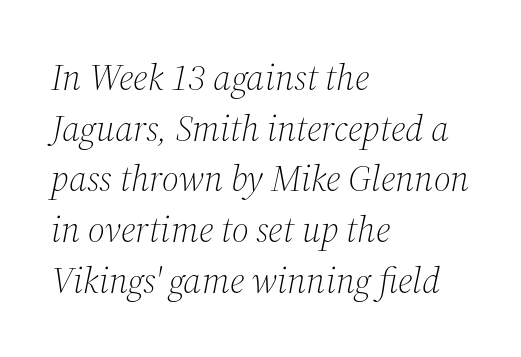
Q: Is the text bold? A: No.
Q: Is the text italic (slanted)? A: Yes, it leans right by about 12 degrees.
Q: Is the typeface a serif or a sans-serif typeface? A: Serif.
Q: Is the text underlined? A: No.
Q: How is the paragraph aligned? A: Left-aligned.
Q: Is the spacing between letters normal or unusually wide? A: Normal.
Q: Is the spacing between lines tight, normal or loose? A: Normal.
Q: Width (condensed, normal, or wide)? A: Normal.
Q: Stroke contrast? A: Medium.
Q: x-height? A: Medium.
Q: Monospaced? A: No.
